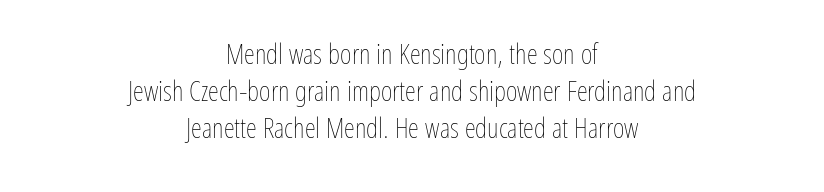
{"italic": "no", "bold": "no", "weight": "thin", "width": "condensed", "stroke_contrast": "low", "x_height": "medium", "monospaced": "no", "underline": "no", "align": "center", "line_spacing": "normal", "line_spacing_ratio": 1.33, "letter_spacing": "normal", "letter_spacing_em": 0.0, "glyph_px": 28}
